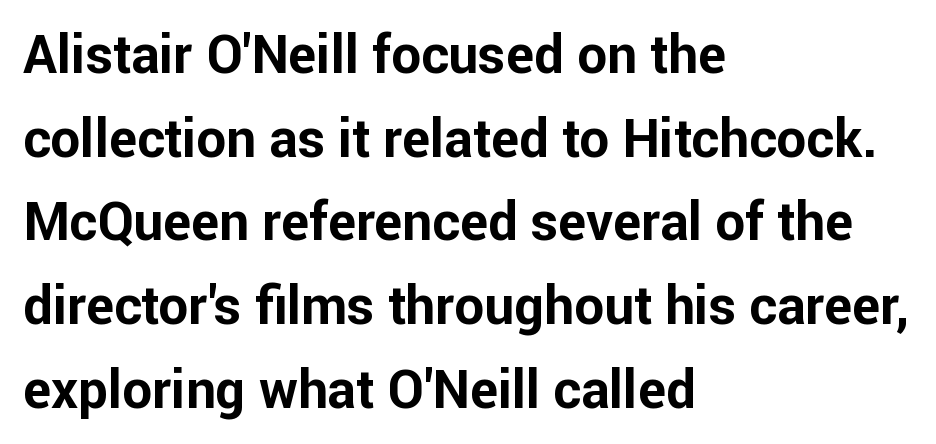
{"serif": "no", "italic": "no", "bold": "yes", "weight": "bold", "width": "normal", "stroke_contrast": "low", "x_height": "medium", "monospaced": "no", "underline": "no", "align": "left", "line_spacing": "normal", "line_spacing_ratio": 1.58, "letter_spacing": "normal", "letter_spacing_em": 0.0, "glyph_px": 53}
